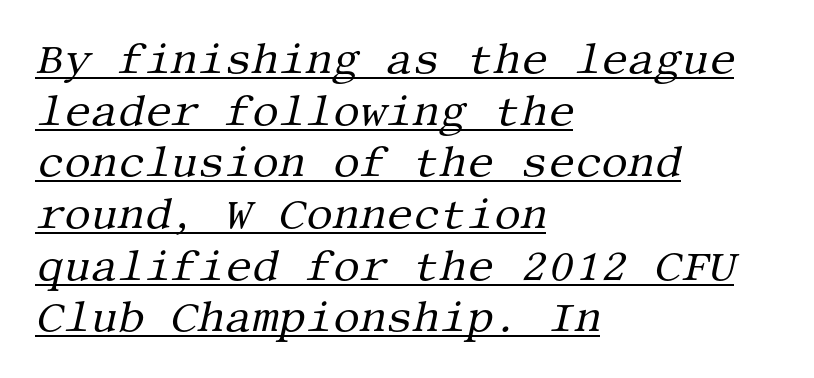
An italicized treatment has been applied to the whole sample. Is the stroke heavy? The answer is a plain regular-or-lighter. The letters carry serifs — small finishing strokes at the ends of their stems. The lines are quadded left. The line texture is even and compact thanks to regular tracking. The passage shown is underscored from start to finish.
